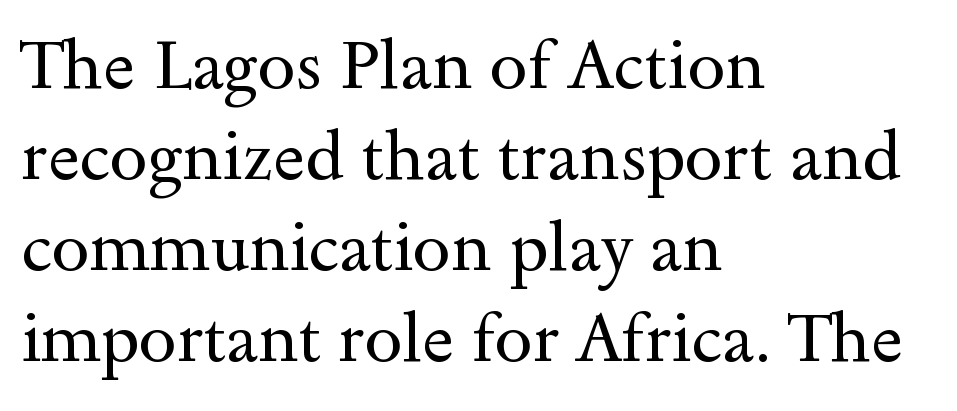
Normally led — the rows are evenly, conventionally spaced. Check where the strokes stop: tiny serifs finish them off. Clear beneath every line of the passage. A quiet, ordinary-to-light weight characterises the typeface. The specimen reads as upright at a glance. Looks like regular typesetting: each glyph gets only the width it needs.
